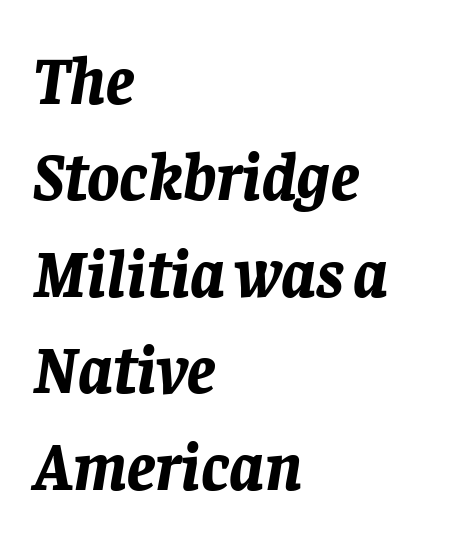
Q: Is the text bold? A: Yes.
Q: Is the text italic (slanted)? A: Yes, it leans right by about 8 degrees.
Q: Is the text underlined? A: No.
Q: How is the paragraph aligned? A: Left-aligned.
Q: Is the spacing between letters normal or unusually wide? A: Normal.
Q: Is the spacing between lines tight, normal or loose? A: Normal.
Q: Width (condensed, normal, or wide)? A: Normal.
Q: Stroke contrast? A: Low.
Q: x-height? A: Large.
Q: Monospaced? A: No.
